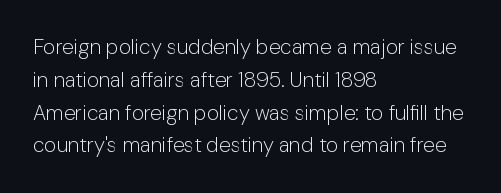
Upright lettering throughout. The rows are spaced the way most documents space them. These lines stack with their left ends in a neat column. The space beneath each line is pristine and unruled. This sample uses plain, unmodified letter spacing. Stem width sits at or under what a default text font uses.
